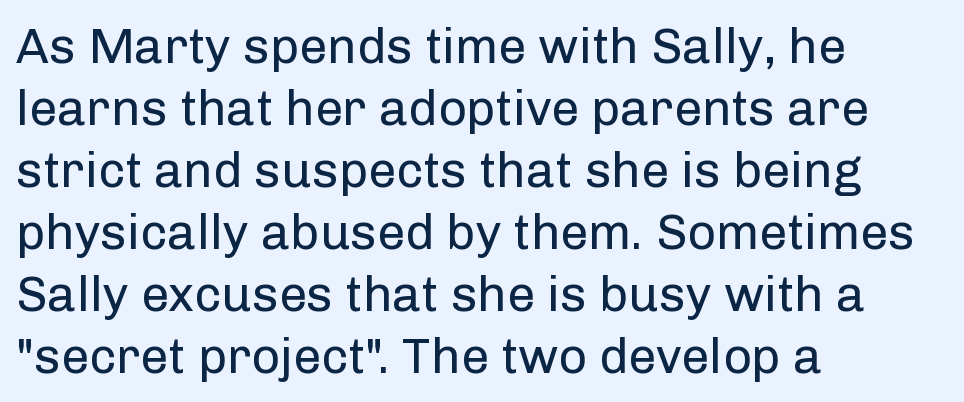
Q: Is the text bold? A: No.
Q: Is the text italic (slanted)? A: No, it is upright.
Q: Is the typeface a serif or a sans-serif typeface? A: Sans-serif.
Q: Is the text underlined? A: No.
Q: How is the paragraph aligned? A: Left-aligned.
Q: Is the spacing between letters normal or unusually wide? A: Normal.
Q: Width (condensed, normal, or wide)? A: Normal.
Q: Stroke contrast? A: Low.
Q: x-height? A: Medium.
Q: Monospaced? A: No.
